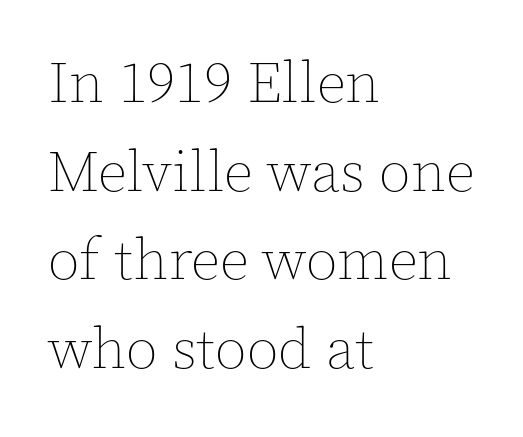
Leading matches the norm, producing a regular column. Observe the ordinary spacing: letters are neighbours, not strangers. The paragraph has a hard left edge and a soft right edge. Decoration check: the copy has no underline. These lines are rendered in a variable-pitch font.
